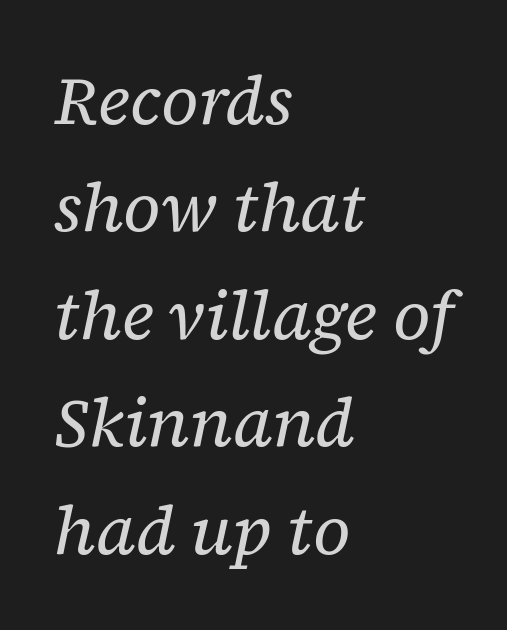
Q: Is the text bold? A: No.
Q: Is the text italic (slanted)? A: Yes, it leans right by about 12 degrees.
Q: Is the typeface a serif or a sans-serif typeface? A: Serif.
Q: Is the text underlined? A: No.
Q: How is the paragraph aligned? A: Left-aligned.
Q: Is the spacing between letters normal or unusually wide? A: Normal.
Q: Is the spacing between lines tight, normal or loose? A: Normal.
Q: Width (condensed, normal, or wide)? A: Normal.
Q: Stroke contrast? A: Low.
Q: x-height? A: Medium.
Q: Monospaced? A: No.
